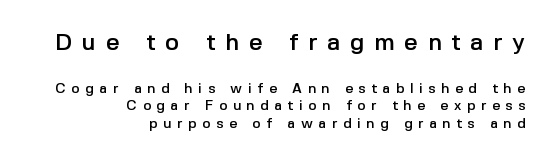
The image shows 24 px text type, upright; set right-aligned, normal line spacing (1.27x), unusually wide letter spacing (+0.4 em), not underlined; the first (top) block is 1.71x larger.
